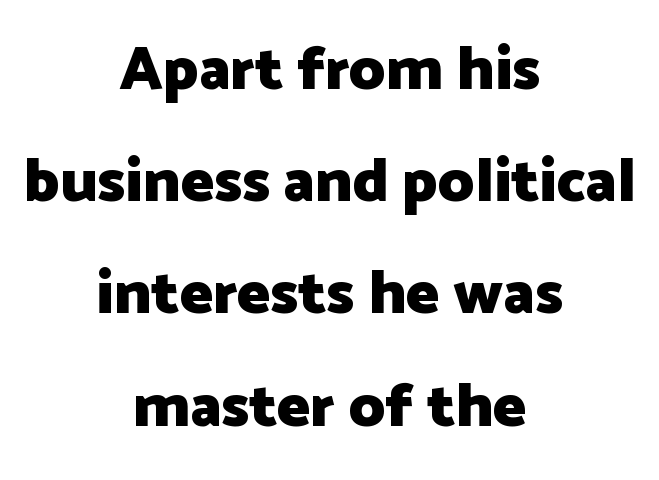
The image shows 62 px heavy sans-serif type, upright; set centered, line spacing 1.81x, normal letter spacing, not underlined; low stroke contrast and a medium x-height.
